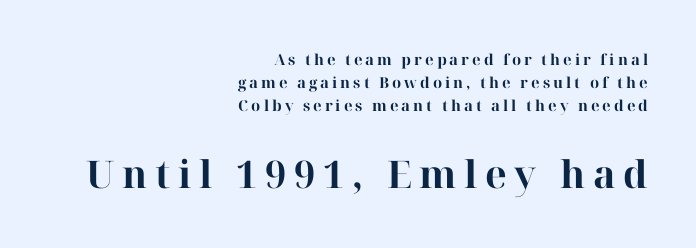
Clear beneath every line of the passage. A dark, heavy texture on the line: the type is bold. Type style note: has serifs. The emphasis by scale lands on block number two, below.
